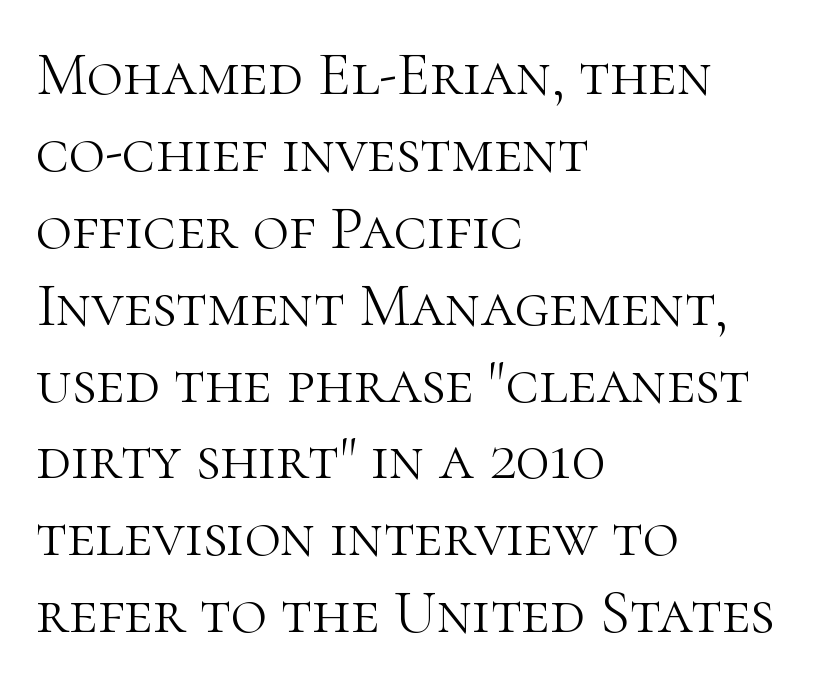
The image shows 62 px light serif type, upright; set left-aligned, line spacing 1.24x, normal letter spacing, not underlined; high stroke contrast and a medium x-height.
